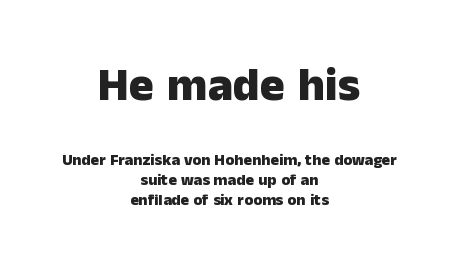
You'd pick this weight for a headline — it's a proper bold. Has an underline been added? It has not. The rendering positions every line midway between the sides. The typography opts for an upright posture over an oblique one. Nobody touched the tracking dial on this one. Note the varied advance widths — an 'i' is clearly narrower than an 'm'.
